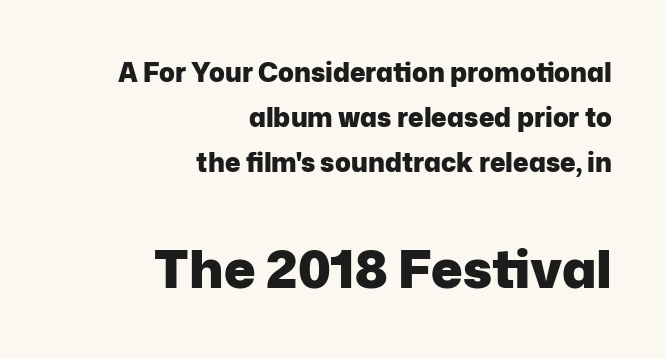
Q: Is the text bold? A: Yes.
Q: Is the text italic (slanted)? A: No, it is upright.
Q: Is the typeface a serif or a sans-serif typeface? A: Sans-serif.
Q: Is the text underlined? A: No.
Q: How is the paragraph aligned? A: Right-aligned.
Q: Is the spacing between letters normal or unusually wide? A: Normal.
Q: Which block of text is set in a larger size, the first (top) or the second (bottom)? A: The second (bottom) one.
Q: Width (condensed, normal, or wide)? A: Normal.
Q: Stroke contrast? A: Low.
Q: x-height? A: Medium.
Q: Monospaced? A: No.
